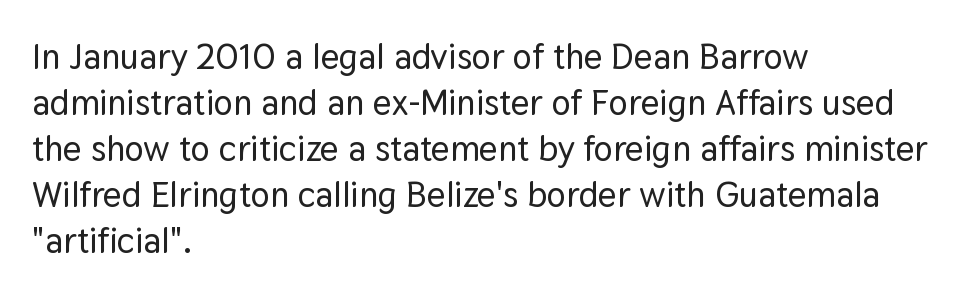
{"serif": "no", "italic": "no", "width": "normal", "stroke_contrast": "low", "x_height": "medium", "monospaced": "no", "underline": "no", "align": "left", "line_spacing": "normal", "line_spacing_ratio": 1.28, "letter_spacing": "normal", "letter_spacing_em": 0.0, "glyph_px": 36}
